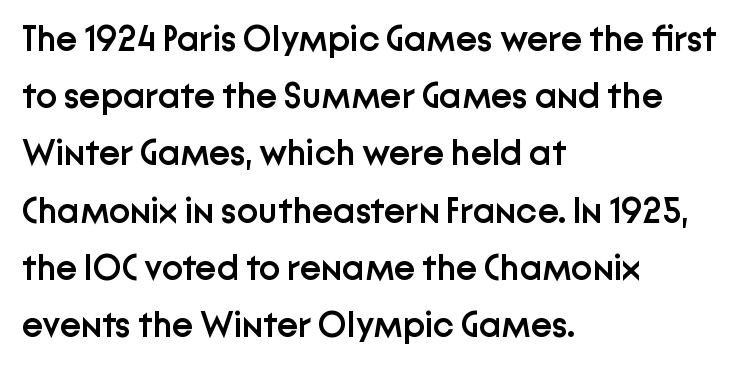
The specimen omits any rule beneath the text block's lines. How are the letters spaced? Ordinarily, with no added tracking. Look at the stroke-to-counter ratio: somewhat heavy, a semibold. The text block is weighted toward the left margin, trailing off unevenly rightward. Looks like regular typesetting: each glyph gets only the width it needs. The rendering shows plain stroke endings on the letterforms — a sans-serif design.
